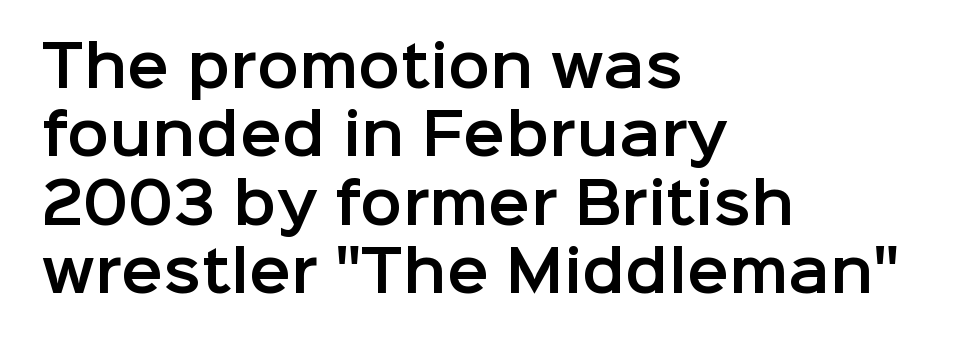
{"serif": "no", "italic": "no", "width": "normal", "stroke_contrast": "low", "x_height": "medium", "monospaced": "no", "underline": "no", "align": "left", "line_spacing_ratio": 1.22, "letter_spacing": "normal", "letter_spacing_em": 0.0, "glyph_px": 56}
